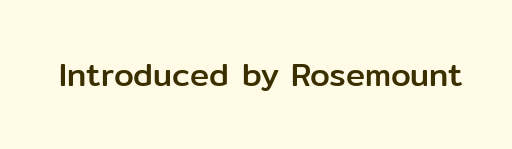
{"serif": "no", "italic": "no", "width": "normal", "stroke_contrast": "low", "x_height": "medium", "monospaced": "no", "underline": "no", "letter_spacing": "normal", "letter_spacing_em": 0.0, "glyph_px": 32}
